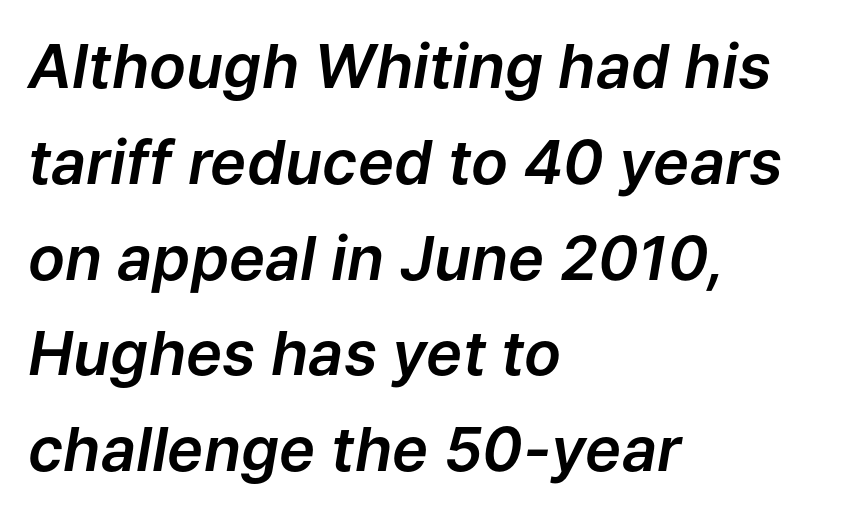
{"italic": "yes", "lean": "right", "slant_degrees": 9, "width": "normal", "stroke_contrast": "low", "x_height": "medium", "monospaced": "no", "underline": "no", "align": "left", "line_spacing": "normal", "line_spacing_ratio": 1.57, "letter_spacing": "normal", "letter_spacing_em": 0.0, "glyph_px": 61}
